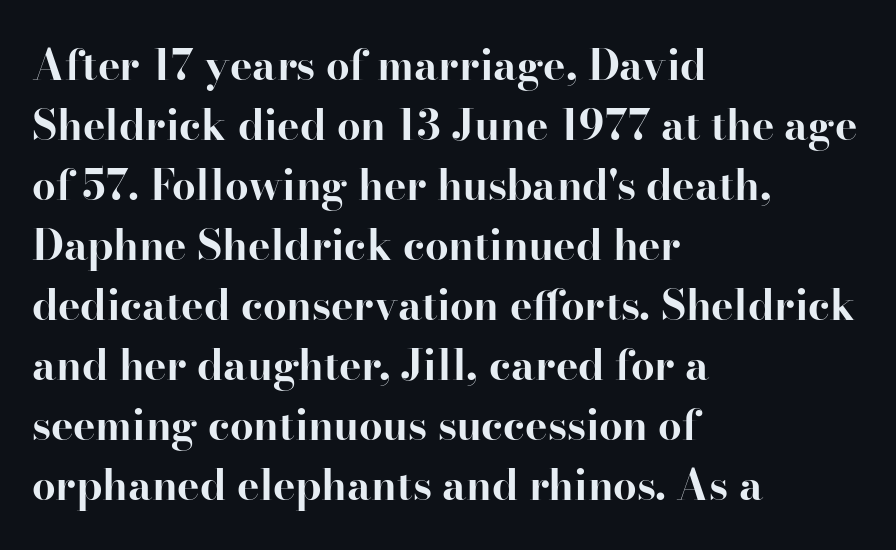
Q: Is the text bold? A: Yes.
Q: Is the text italic (slanted)? A: No, it is upright.
Q: Is the typeface a serif or a sans-serif typeface? A: Serif.
Q: Is the text underlined? A: No.
Q: How is the paragraph aligned? A: Left-aligned.
Q: Is the spacing between letters normal or unusually wide? A: Normal.
Q: Is the spacing between lines tight, normal or loose? A: Normal.
Q: Width (condensed, normal, or wide)? A: Normal.
Q: Stroke contrast? A: High.
Q: x-height? A: Small.
Q: Monospaced? A: No.
